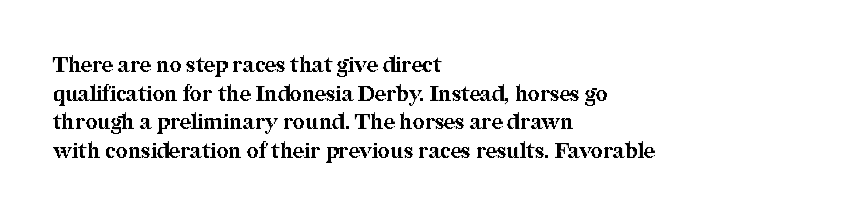
Notice how descenders clear the ascenders below comfortably — that's standard leading. Clear beneath every line of the passage. These lines are set flush left with a ragged right edge. The type sits square on the baseline with zero lean. Each word holds together tightly as a unit, with standard inter-letter gaps.
